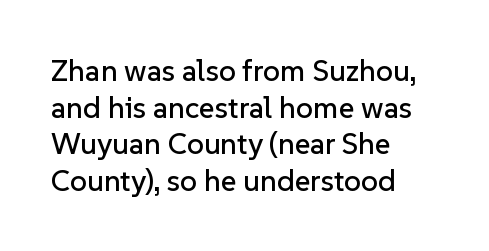
{"serif": "no", "italic": "no", "width": "normal", "stroke_contrast": "low", "x_height": "medium", "monospaced": "no", "underline": "no", "align": "left", "line_spacing_ratio": 1.22, "letter_spacing": "normal", "letter_spacing_em": 0.0, "glyph_px": 30}
